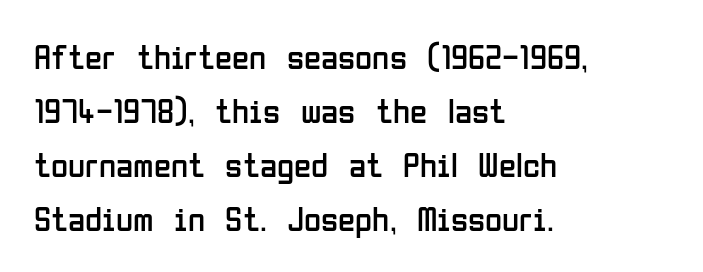
{"serif": "no", "italic": "no", "bold": "no", "weight": "regular", "width": "condensed", "stroke_contrast": "low", "x_height": "medium", "monospaced": "no", "underline": "no", "align": "left", "line_spacing": "normal", "line_spacing_ratio": 1.54, "letter_spacing": "normal", "letter_spacing_em": 0.0, "glyph_px": 35}
